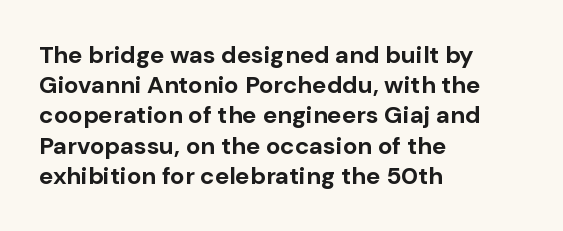
{"italic": "no", "bold": "yes", "underline": "no", "align": "left", "line_spacing": "normal", "line_spacing_ratio": 1.26, "letter_spacing": "normal", "letter_spacing_em": 0.0, "glyph_px": 24}
